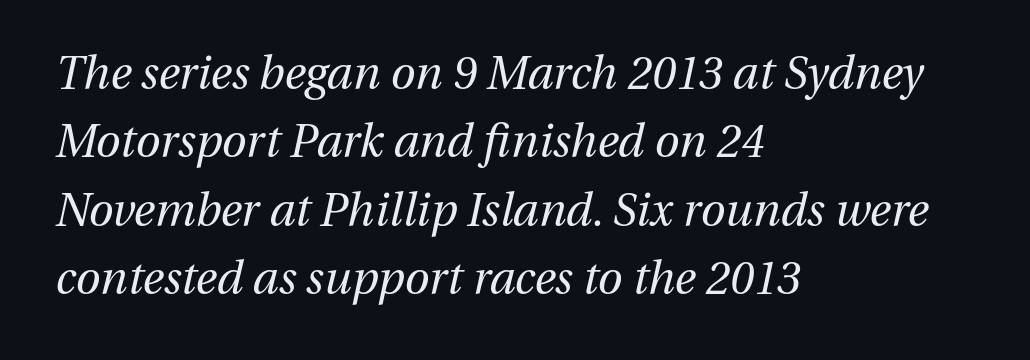
Q: Is the text bold? A: No.
Q: Is the text italic (slanted)? A: Yes, it leans right by about 13 degrees.
Q: Is the text underlined? A: No.
Q: How is the paragraph aligned? A: Left-aligned.
Q: Is the spacing between letters normal or unusually wide? A: Normal.
Q: Is the spacing between lines tight, normal or loose? A: Normal.
Q: Width (condensed, normal, or wide)? A: Normal.
Q: Stroke contrast? A: Medium.
Q: x-height? A: Medium.
Q: Monospaced? A: No.
